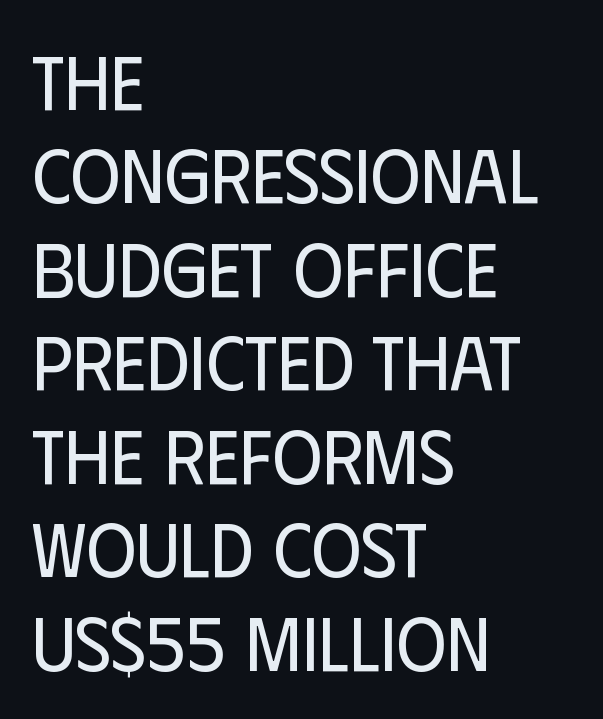
In terms of letterform style, serifs are entirely absent. No extra ink here — the face is not bold. Is this a fixed-width face? No — the glyphs have proportional, varying widths. The typesetter chose a ragged-right arrangement here.
